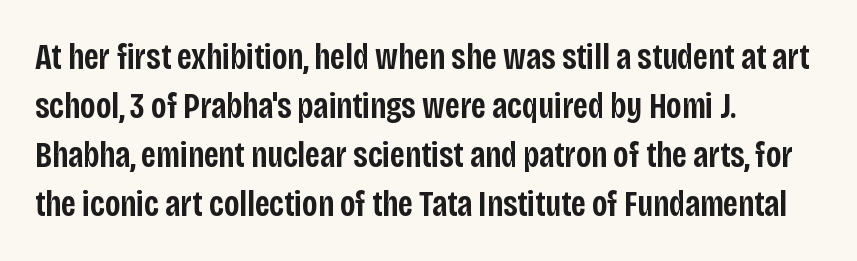
Q: Is the text bold? A: Semi-bold.
Q: Is the text italic (slanted)? A: No, it is upright.
Q: Is the typeface a serif or a sans-serif typeface? A: Sans-serif.
Q: Is the text underlined? A: No.
Q: How is the paragraph aligned? A: Left-aligned.
Q: Is the spacing between letters normal or unusually wide? A: Normal.
Q: Is the spacing between lines tight, normal or loose? A: Normal.
Q: Width (condensed, normal, or wide)? A: Condensed.
Q: Stroke contrast? A: Low.
Q: x-height? A: Large.
Q: Monospaced? A: No.
